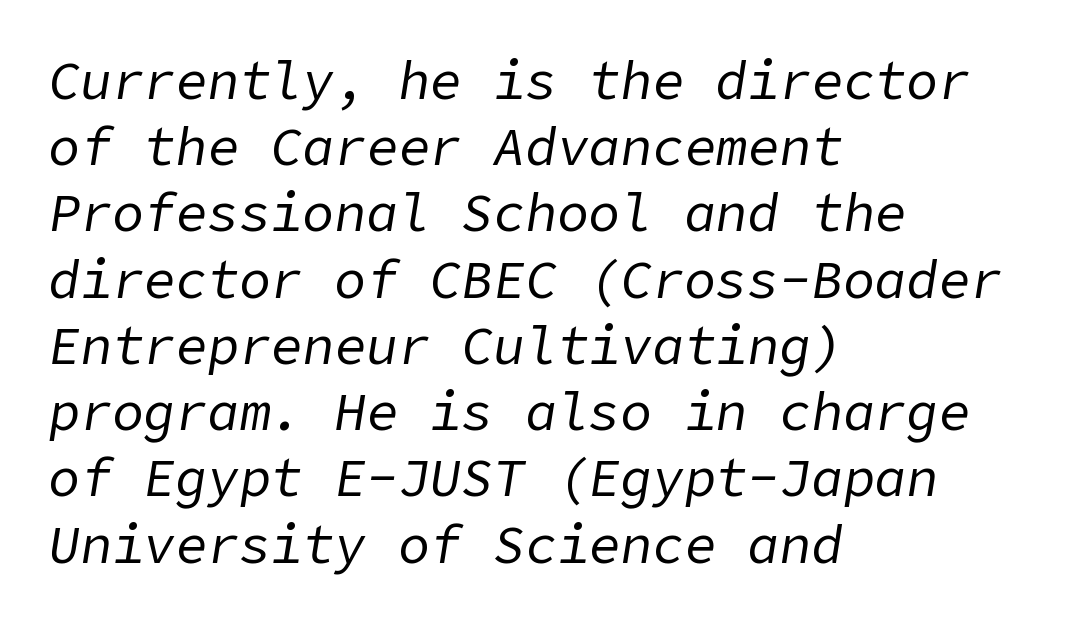
The font sits on the lighter half of the weight spectrum, regular included. Line starts are locked; line ends wander. Rule under the text: the space is simply empty. The face used here is rendered with its standard letterfit. Every character sits at an angle, as italics do. Successive baselines arrive at the customary interval.
